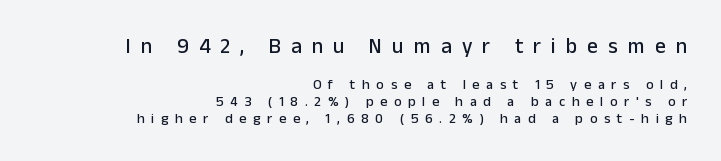
Short note: letters widely spaced. The composition opens big and finishes small. This is roman type, the default non-slanted kind. Line endings align vertically; line beginnings do not. Check under the words: just untouched page.
